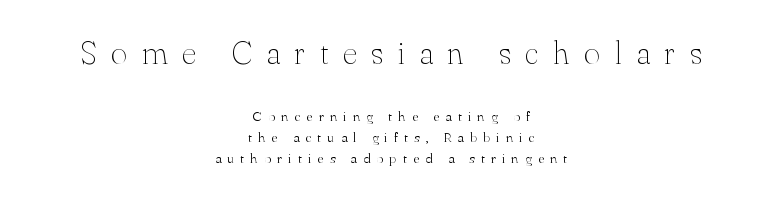
{"serif": "yes", "italic": "no", "bold": "no", "weight": "thin", "width": "normal", "stroke_contrast": "medium", "x_height": "small", "monospaced": "no", "underline": "no", "align": "center", "line_spacing": "normal", "line_spacing_ratio": 1.53, "letter_spacing": "wide", "letter_spacing_em": 0.44, "larger_block": "first", "size_ratio": 2.29, "glyph_px": 32}
